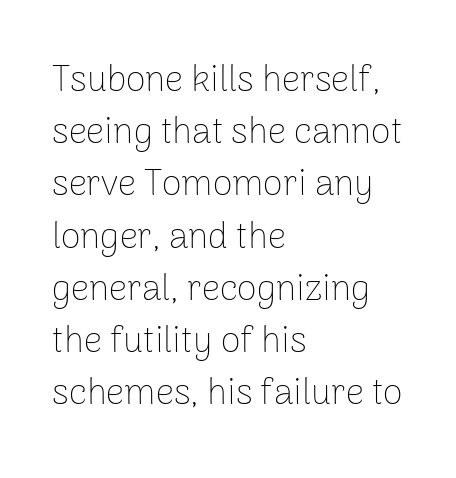
{"serif": "no", "italic": "no", "bold": "no", "weight": "thin", "width": "normal", "stroke_contrast": "low", "x_height": "medium", "monospaced": "no", "underline": "no", "align": "left", "line_spacing": "normal", "line_spacing_ratio": 1.45, "letter_spacing": "normal", "letter_spacing_em": 0.0, "glyph_px": 36}
